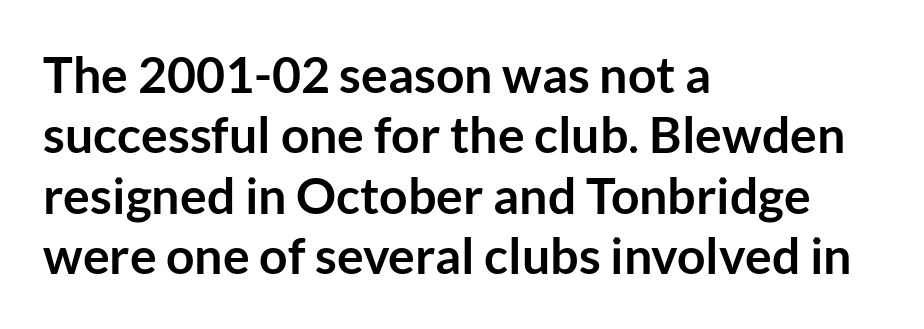
Q: Is the text bold? A: Yes.
Q: Is the text italic (slanted)? A: No, it is upright.
Q: Is the typeface a serif or a sans-serif typeface? A: Sans-serif.
Q: Is the text underlined? A: No.
Q: How is the paragraph aligned? A: Left-aligned.
Q: Is the spacing between letters normal or unusually wide? A: Normal.
Q: Width (condensed, normal, or wide)? A: Normal.
Q: Stroke contrast? A: Low.
Q: x-height? A: Medium.
Q: Monospaced? A: No.
